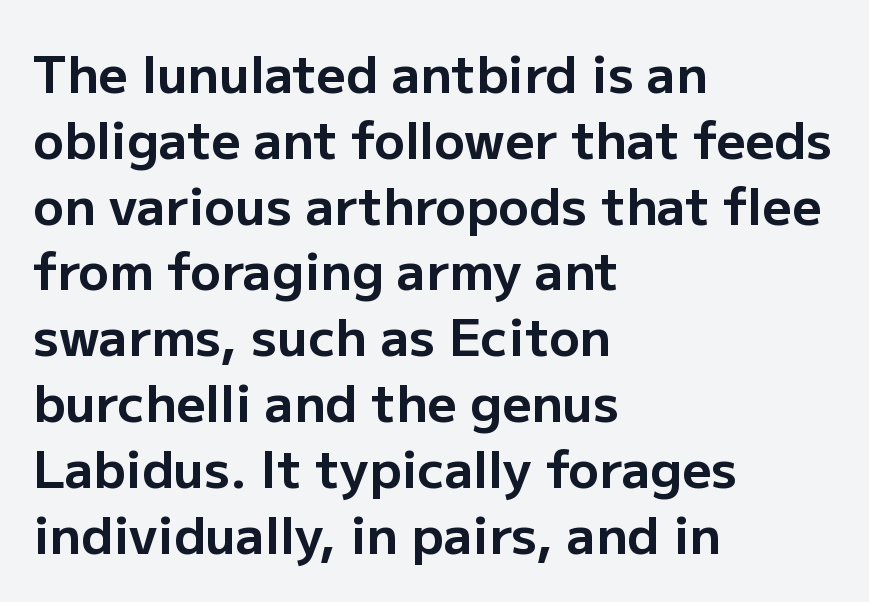
{"serif": "no", "italic": "no", "bold": "yes", "weight": "bold", "width": "normal", "stroke_contrast": "low", "x_height": "medium", "monospaced": "no", "underline": "no", "align": "left", "line_spacing": "normal", "line_spacing_ratio": 1.29, "letter_spacing": "normal", "letter_spacing_em": 0.0, "glyph_px": 51}
